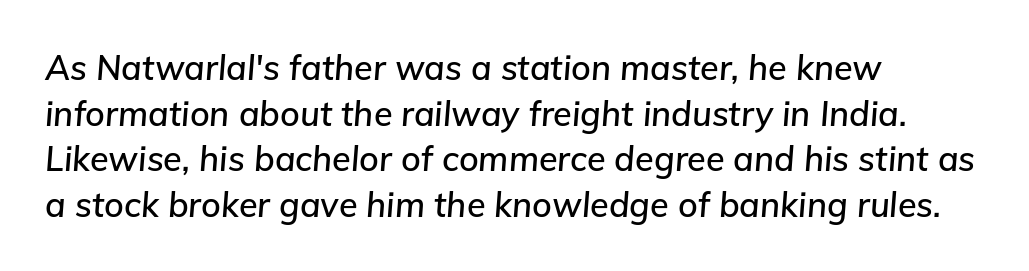
Q: Is the text italic (slanted)? A: Yes, it leans right by about 5 degrees.
Q: Is the text underlined? A: No.
Q: How is the paragraph aligned? A: Left-aligned.
Q: Is the spacing between letters normal or unusually wide? A: Normal.
Q: Is the spacing between lines tight, normal or loose? A: Normal.
Q: Width (condensed, normal, or wide)? A: Normal.
Q: Stroke contrast? A: Low.
Q: x-height? A: Medium.
Q: Monospaced? A: No.
